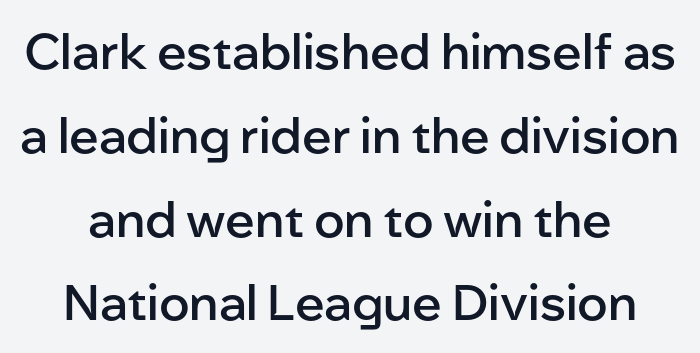
{"serif": "no", "italic": "no", "bold": "semi", "weight": "semibold", "width": "normal", "stroke_contrast": "low", "x_height": "medium", "monospaced": "no", "underline": "no", "align": "center", "line_spacing_ratio": 1.71, "letter_spacing": "normal", "letter_spacing_em": 0.0, "glyph_px": 49}
